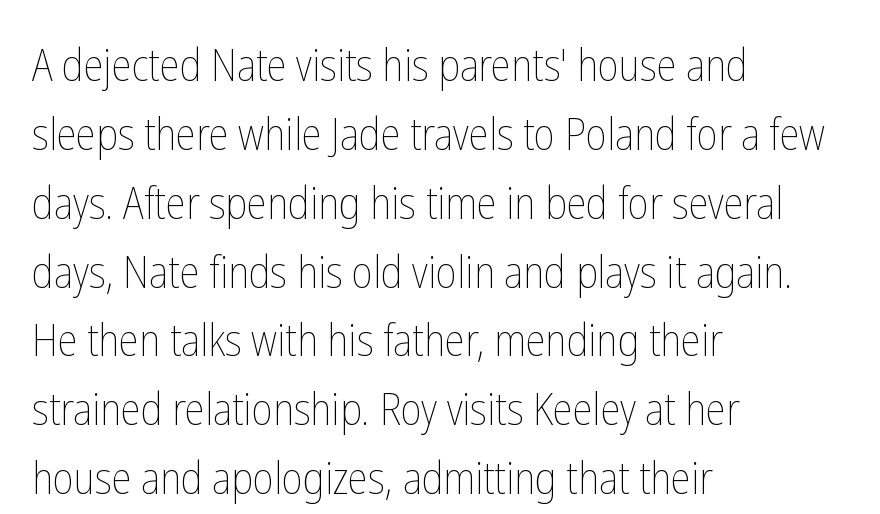
{"italic": "no", "bold": "no", "weight": "thin", "width": "condensed", "stroke_contrast": "low", "x_height": "medium", "monospaced": "no", "underline": "no", "align": "left", "line_spacing": "normal", "line_spacing_ratio": 1.53, "letter_spacing": "normal", "letter_spacing_em": 0.0, "glyph_px": 45}
